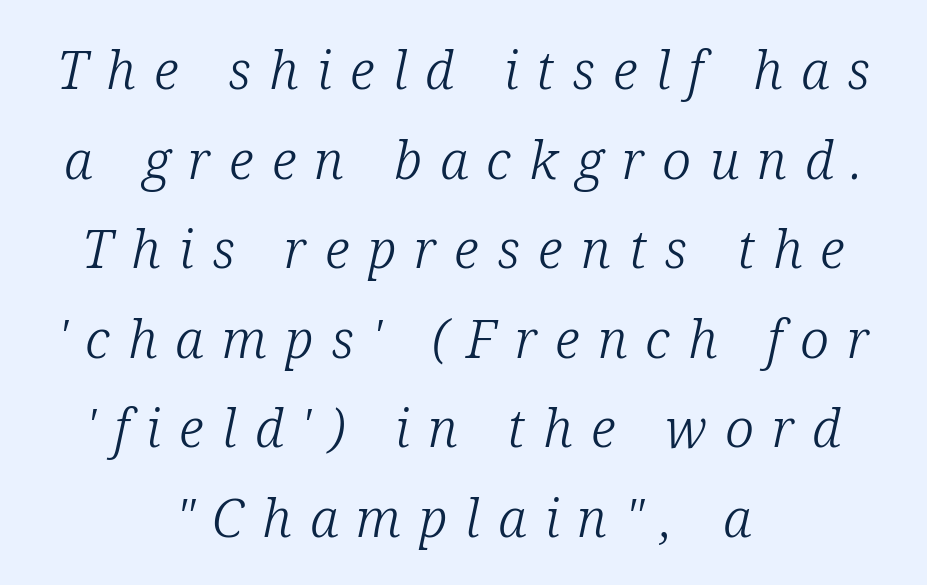
Q: Is the text bold? A: No.
Q: Is the text italic (slanted)? A: Yes, it leans right by about 12 degrees.
Q: Is the typeface a serif or a sans-serif typeface? A: Serif.
Q: Is the text underlined? A: No.
Q: How is the paragraph aligned? A: Centered.
Q: Is the spacing between letters normal or unusually wide? A: Unusually wide.
Q: Is the spacing between lines tight, normal or loose? A: Normal.
Q: Width (condensed, normal, or wide)? A: Normal.
Q: Stroke contrast? A: Low.
Q: x-height? A: Medium.
Q: Monospaced? A: No.
